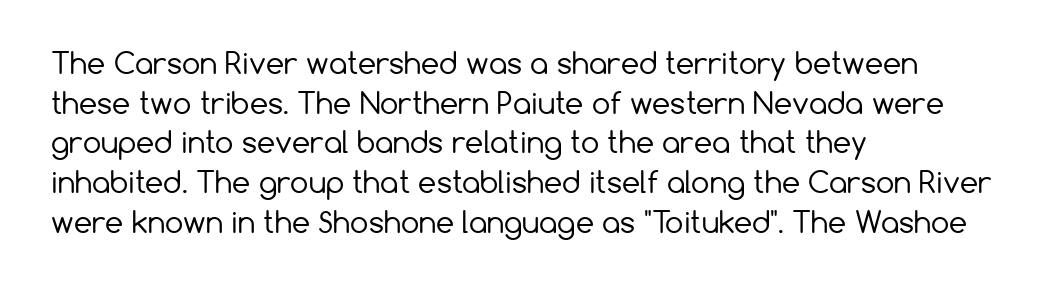
Look at the bottom of the vertical strokes: they stop flat, with no serifs. The letterforms sit shoulder to shoulder at normal distance. A classic flush-left, rag-right setting is used for this passage. Any mark beneath the type? The region is blank. Evenly set lines give the paragraph a standard silhouette.
